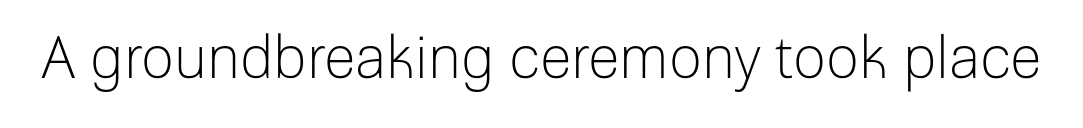
The image shows 58 px light sans-serif type, upright; set normal letter spacing, not underlined; low stroke contrast and a medium x-height.
